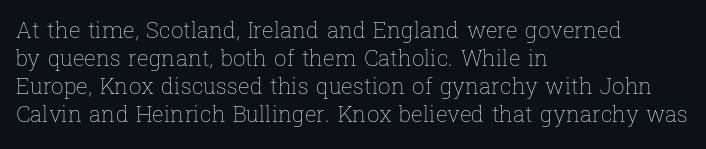
Q: Is the text bold? A: No.
Q: Is the text italic (slanted)? A: No, it is upright.
Q: Is the text underlined? A: No.
Q: How is the paragraph aligned? A: Left-aligned.
Q: Is the spacing between letters normal or unusually wide? A: Normal.
Q: Is the spacing between lines tight, normal or loose? A: Normal.
